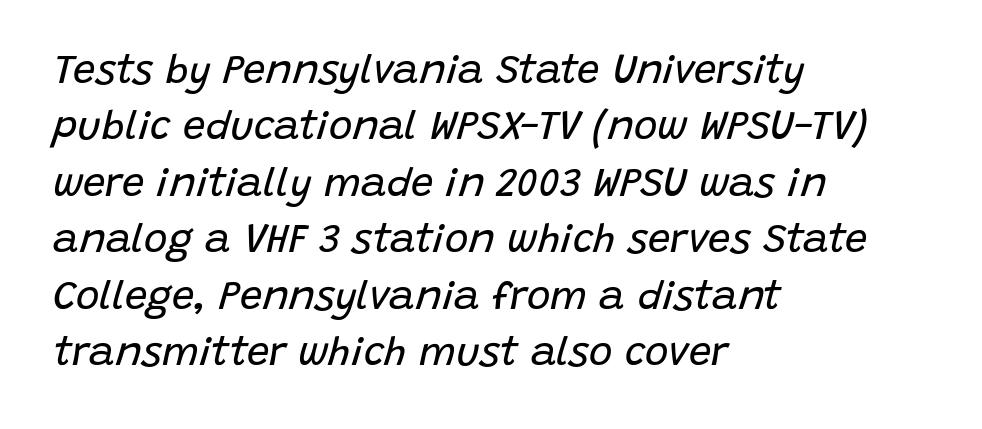
Here the designer chose a conventional face with non-uniform glyph widths. No extra ink here — the face is not bold. Characters are canted at an angle relative to the baseline's perpendicular. The type is set solid horizontally, with unmodified tracking.
